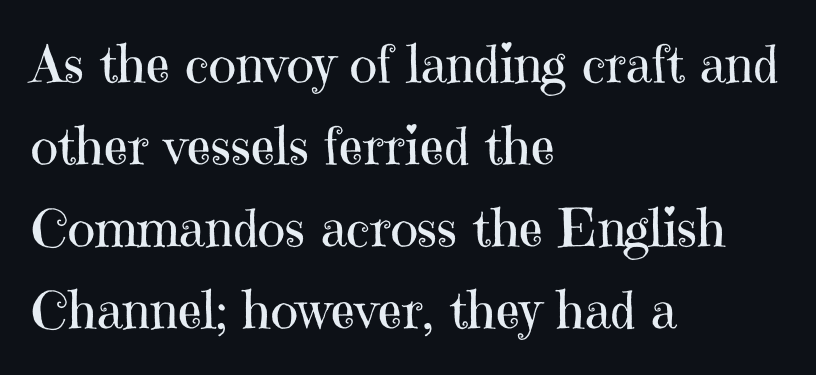
The image shows 52 px regular-weight serif type, upright; set left-aligned, normal line spacing (1.58x), normal letter spacing, not underlined; high stroke contrast and a medium x-height.
